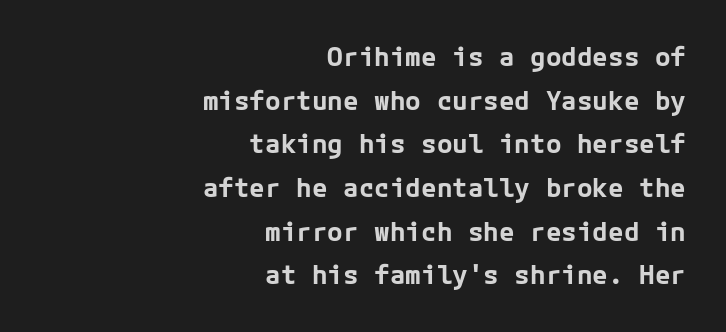
The image shows 26 px bold type, upright; set right-aligned, normal line spacing (1.68x), normal letter spacing, not underlined.
